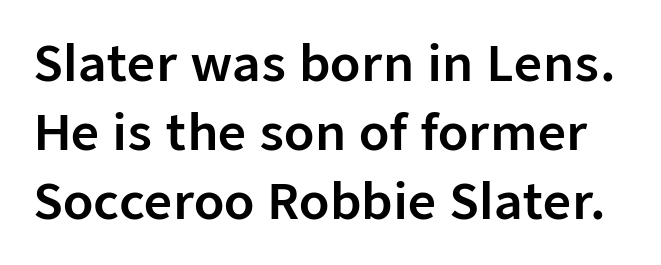
The image shows 49 px sans-serif type, upright; set normal line spacing (1.41x), normal letter spacing, not underlined; low stroke contrast and a medium x-height.
